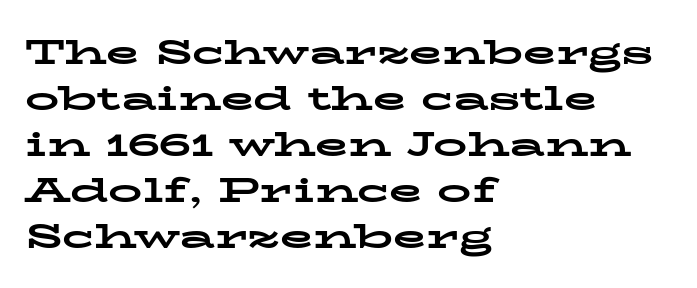
{"serif": "yes", "italic": "no", "bold": "yes", "weight": "bold", "width": "wide", "stroke_contrast": "low", "x_height": "medium", "monospaced": "no", "underline": "no", "align": "left", "line_spacing": "normal", "line_spacing_ratio": 1.35, "letter_spacing": "normal", "letter_spacing_em": 0.0, "glyph_px": 34}
